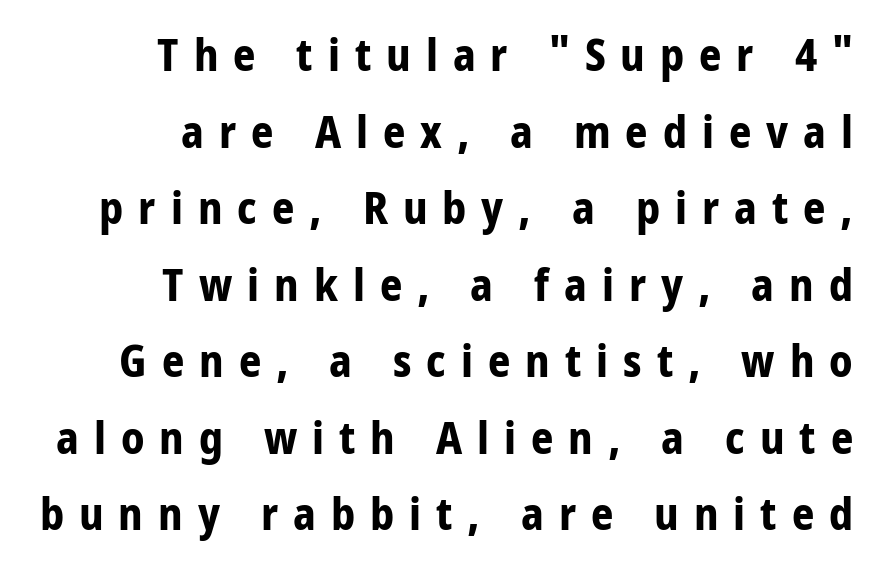
Q: Is the text bold? A: Yes.
Q: Is the text italic (slanted)? A: No, it is upright.
Q: Is the typeface a serif or a sans-serif typeface? A: Sans-serif.
Q: Is the text underlined? A: No.
Q: How is the paragraph aligned? A: Right-aligned.
Q: Is the spacing between letters normal or unusually wide? A: Unusually wide.
Q: Width (condensed, normal, or wide)? A: Condensed.
Q: Stroke contrast? A: Low.
Q: x-height? A: Large.
Q: Monospaced? A: No.
